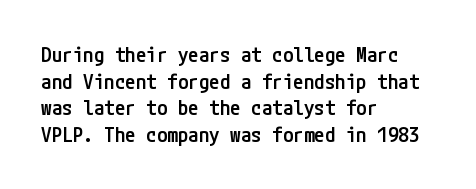
Casual observation: everything's shoved over to the left. Horizontal bands of white between lines are of average thickness. Tracking value appears to be zero — textbook default spacing. The letters stand straight up with perfectly vertical stems. Compared with an ordinary text face, these strokes are moderately heavier — a semibold. Anything drawn beneath the words? Only blank space.
